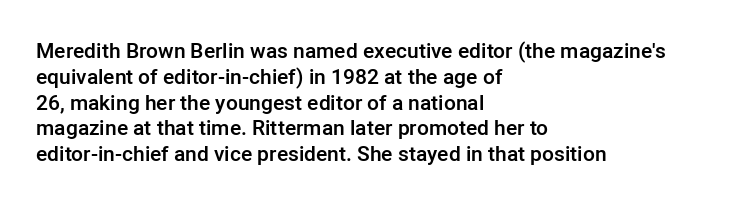
The image shows 21 px text type, upright; set left-aligned, line spacing 1.23x, normal letter spacing, not underlined.
